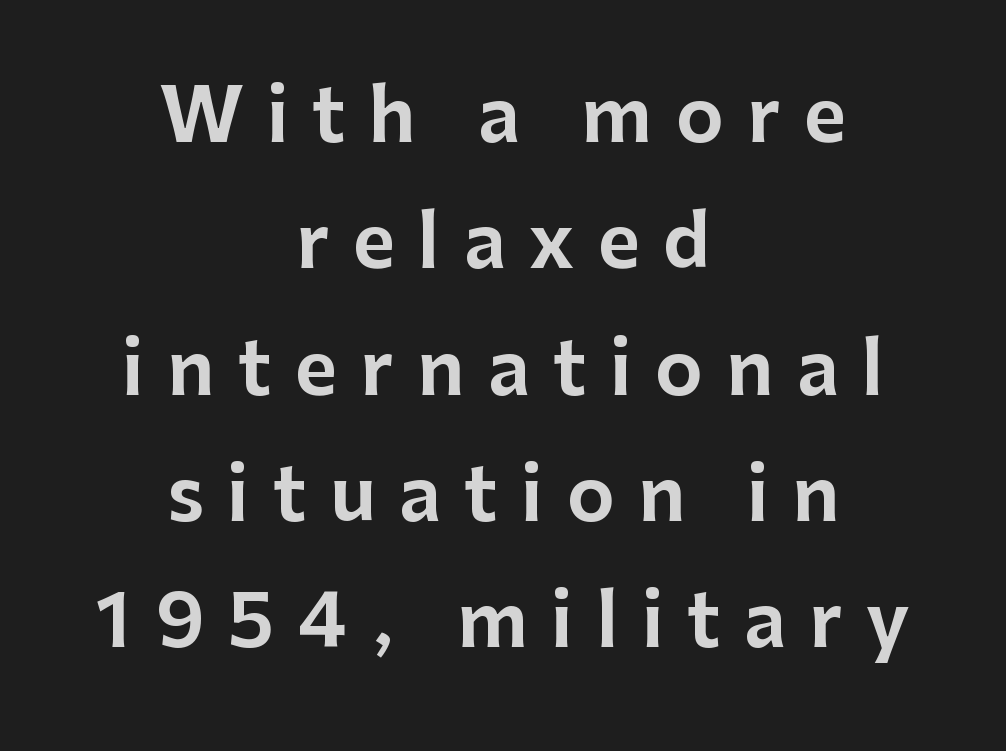
Q: Is the text italic (slanted)? A: No, it is upright.
Q: Is the typeface a serif or a sans-serif typeface? A: Sans-serif.
Q: Is the text underlined? A: No.
Q: How is the paragraph aligned? A: Centered.
Q: Is the spacing between letters normal or unusually wide? A: Unusually wide.
Q: Width (condensed, normal, or wide)? A: Normal.
Q: Stroke contrast? A: Low.
Q: x-height? A: Medium.
Q: Monospaced? A: No.
